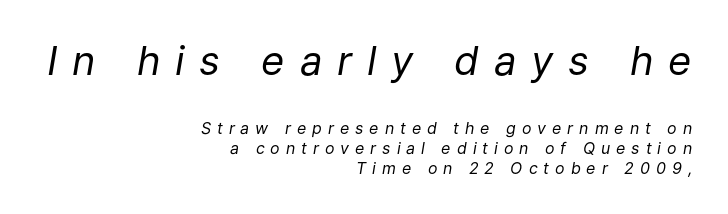
Q: Is the text bold? A: No.
Q: Is the text italic (slanted)? A: Yes, it leans right by about 9 degrees.
Q: Is the text underlined? A: No.
Q: How is the paragraph aligned? A: Right-aligned.
Q: Is the spacing between letters normal or unusually wide? A: Unusually wide.
Q: Is the spacing between lines tight, normal or loose? A: Normal.
Q: Which block of text is set in a larger size, the first (top) or the second (bottom)? A: The first (top) one.
Q: Width (condensed, normal, or wide)? A: Normal.
Q: Stroke contrast? A: Low.
Q: x-height? A: Medium.
Q: Monospaced? A: No.
